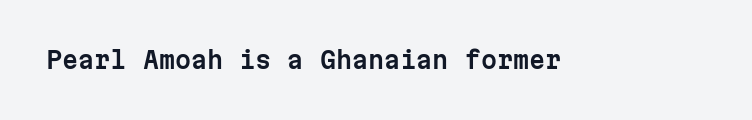
Each word holds together tightly as a unit, with standard inter-letter gaps. Posture: upright roman. The specimen omits any rule beneath the text block's lines.
